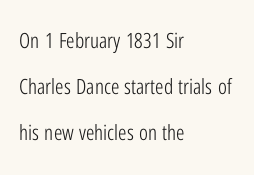
Q: Is the text bold? A: No.
Q: Is the text italic (slanted)? A: No, it is upright.
Q: Is the text underlined? A: No.
Q: How is the paragraph aligned? A: Left-aligned.
Q: Is the spacing between letters normal or unusually wide? A: Normal.
Q: Is the spacing between lines tight, normal or loose? A: Loose.
